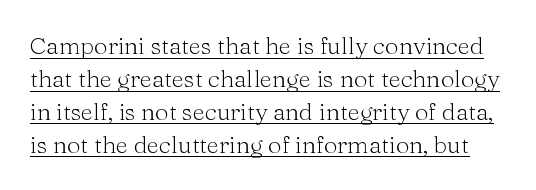
{"italic": "no", "bold": "no", "underline": "yes", "line_spacing": "normal", "line_spacing_ratio": 1.37, "letter_spacing": "normal", "letter_spacing_em": 0.0, "glyph_px": 24}
